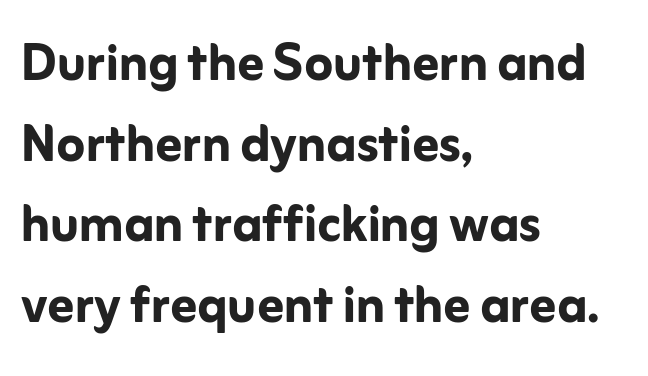
The image shows 65 px semibold sans-serif type, upright; set left-aligned, line spacing 1.24x, normal letter spacing, not underlined; low stroke contrast and a medium x-height.
